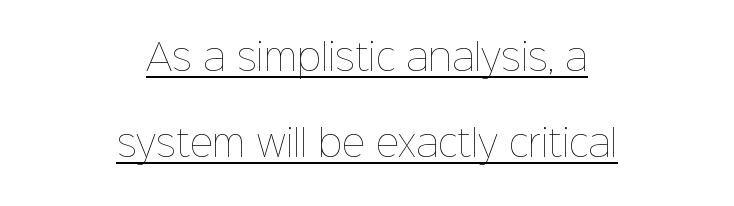
The image shows 36 px thin type, upright; set centered, loose line spacing (2.4x), normal letter spacing, underlined; low stroke contrast and a medium x-height.
